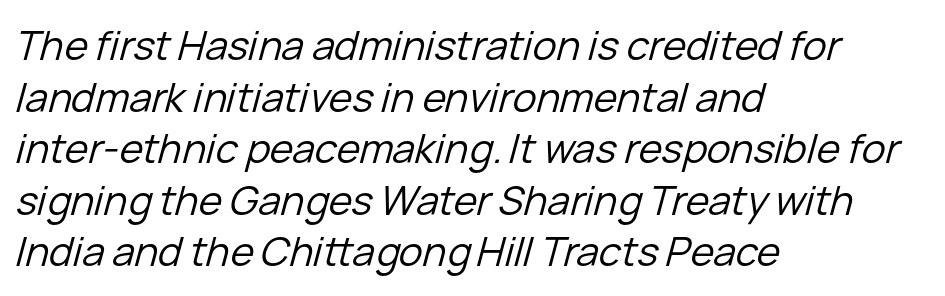
Q: Is the text bold? A: No.
Q: Is the text italic (slanted)? A: Yes, it leans right by about 15 degrees.
Q: Is the text underlined? A: No.
Q: How is the paragraph aligned? A: Left-aligned.
Q: Is the spacing between letters normal or unusually wide? A: Normal.
Q: Is the spacing between lines tight, normal or loose? A: Normal.
Q: Width (condensed, normal, or wide)? A: Normal.
Q: Stroke contrast? A: Low.
Q: x-height? A: Medium.
Q: Monospaced? A: No.
